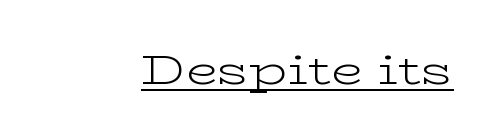
The image shows 42 px light, wide serif type, upright; set right-aligned, normal letter spacing, underlined; low stroke contrast and a medium x-height.
